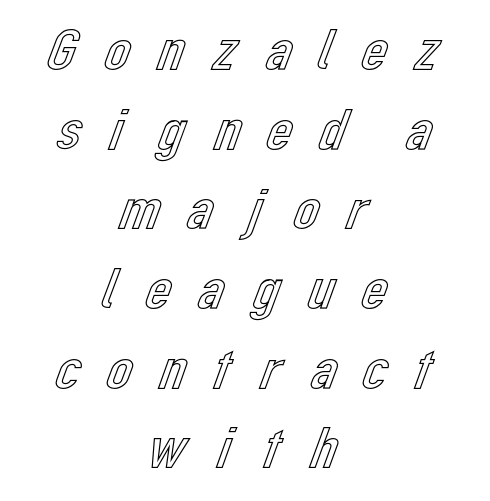
Look at the tracking — it's clearly loosened, letters drifting apart. Notice how the passage keeps no hard edge, just a central spine. Character widths vary here, with narrow letters taking less room than wide ones.
